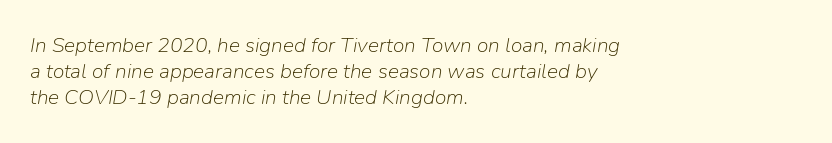
The image shows 21 px text type, italic (leaning right); set left-aligned, normal line spacing (1.25x), normal letter spacing, not underlined.
